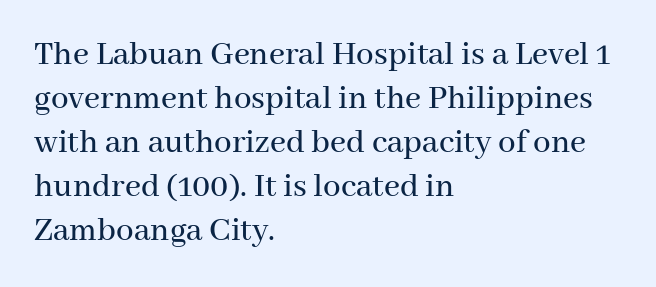
Glyph-to-glyph distance matches everyday printed text. Summary of vertical rhythm: regular, with standard interline spacing. The lettering holds an erect, upright posture throughout. The face used here is proportionally spaced, like ordinary book or web type. These lines are set flush left with a ragged right edge. Each letter's strokes conclude with small projecting serifs.
